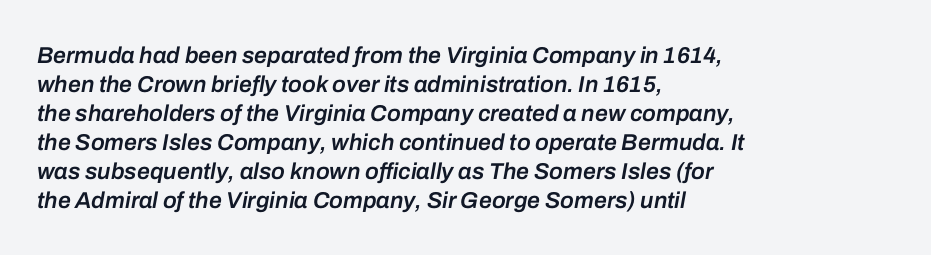
The image shows 23 px text type, italic (leaning right); set left-aligned, normal line spacing (1.26x), normal letter spacing, not underlined.
